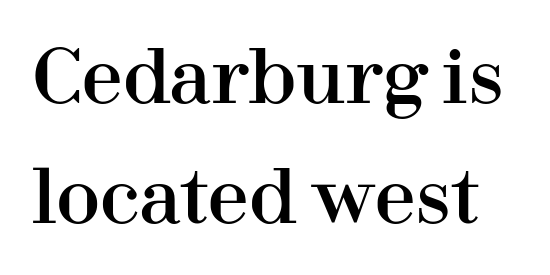
{"serif": "yes", "italic": "no", "width": "normal", "stroke_contrast": "high", "x_height": "medium", "monospaced": "no", "underline": "no", "line_spacing": "normal", "line_spacing_ratio": 1.64, "letter_spacing": "normal", "letter_spacing_em": 0.0, "glyph_px": 73}
